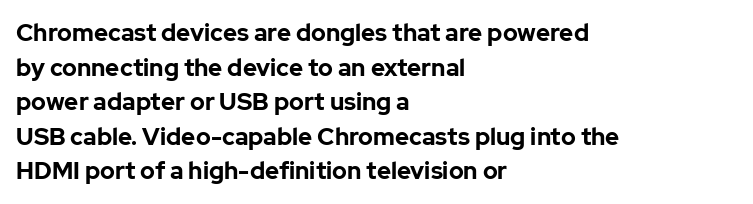
{"italic": "no", "bold": "yes", "underline": "no", "align": "left", "line_spacing": "normal", "line_spacing_ratio": 1.44, "letter_spacing": "normal", "letter_spacing_em": 0.0, "glyph_px": 24}
